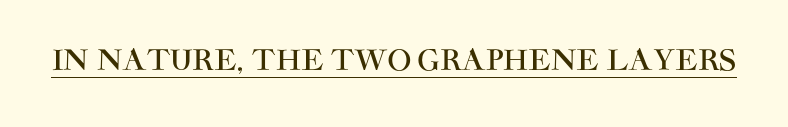
{"serif": "no", "italic": "no", "width": "normal", "stroke_contrast": "high", "x_height": "large", "monospaced": "no", "underline": "yes", "letter_spacing": "normal", "letter_spacing_em": 0.0, "glyph_px": 28}
